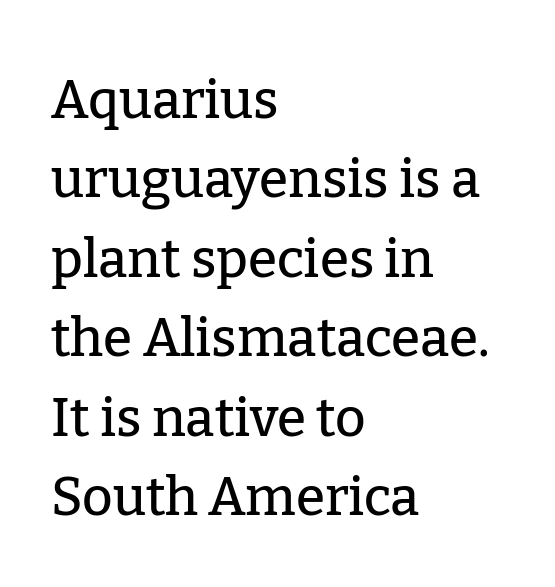
{"serif": "yes", "italic": "no", "width": "normal", "stroke_contrast": "low", "x_height": "medium", "monospaced": "no", "underline": "no", "align": "left", "line_spacing": "normal", "line_spacing_ratio": 1.5, "letter_spacing": "normal", "letter_spacing_em": 0.0, "glyph_px": 53}
